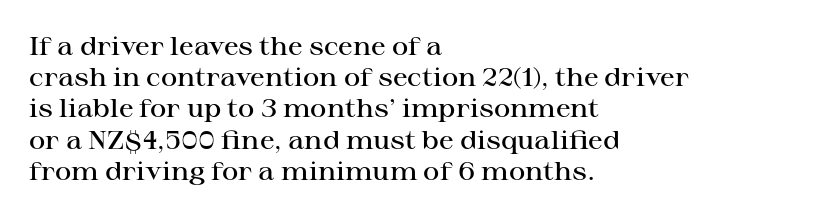
The vertical gap from one line to the next is medium. This sample is left-justified, so line endings fall wherever the words run out. Check under the words: just untouched page. Honestly, the letter spacing is just normal — you wouldn't notice it. Does the lettering tilt? It doesn't — this is upright. Typesetter's note: demi weight, one step under bold.
